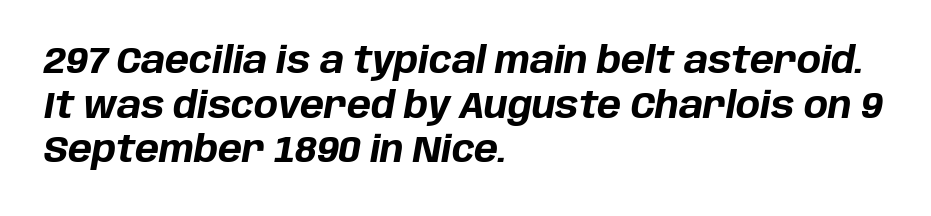
{"italic": "yes", "lean": "right", "slant_degrees": 10, "bold": "yes", "weight": "bold", "width": "normal", "stroke_contrast": "low", "x_height": "large", "monospaced": "no", "underline": "no", "align": "left", "line_spacing_ratio": 1.24, "letter_spacing": "normal", "letter_spacing_em": 0.0, "glyph_px": 36}
